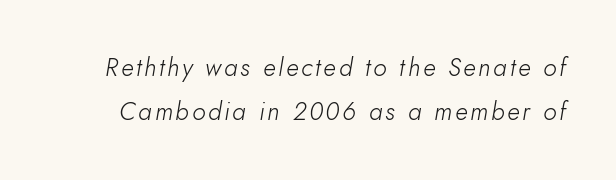
{"italic": "yes", "lean": "right", "slant_degrees": 10, "bold": "no", "underline": "no", "line_spacing_ratio": 1.77, "glyph_px": 25}
